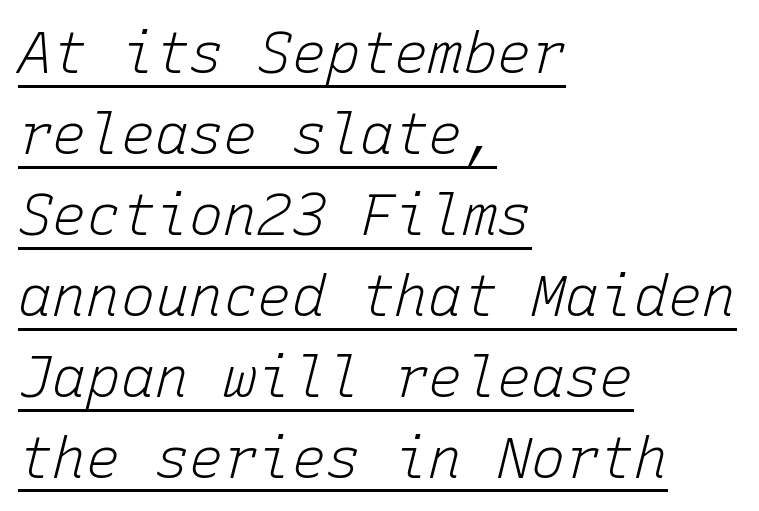
{"italic": "yes", "lean": "right", "slant_degrees": 15, "bold": "no", "weight": "light", "width": "normal", "stroke_contrast": "low", "x_height": "medium", "monospaced": "yes", "underline": "yes", "align": "left", "line_spacing": "normal", "line_spacing_ratio": 1.42, "letter_spacing": "normal", "letter_spacing_em": 0.0, "glyph_px": 57}
